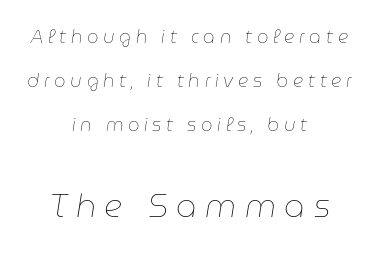
The image shows 32 px thin type, italic (leaning right); set centered, loose line spacing (2.45x), unusually wide letter spacing (+0.26 em), not underlined; the second (bottom) block is 1.78x larger; low stroke contrast and a medium x-height.
